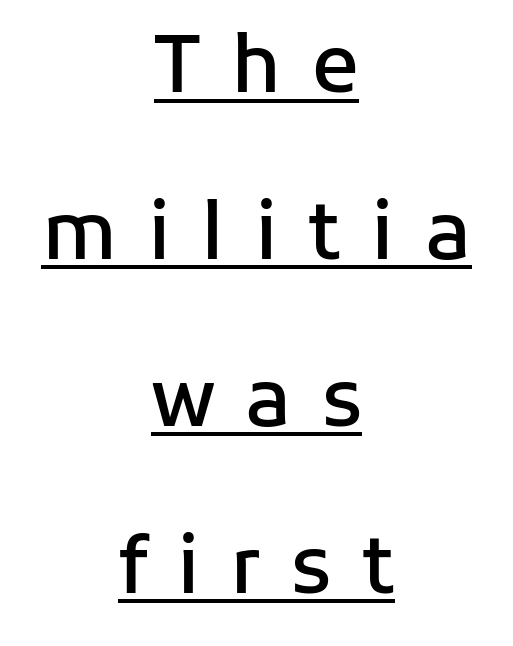
The image shows 78 px semibold sans-serif type, upright; set centered, loose line spacing (2.14x), unusually wide letter spacing (+0.39 em), underlined; low stroke contrast and a medium x-height.
